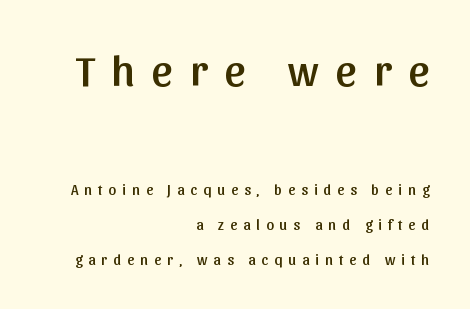
Clear beneath every line of the passage. Students, note that the glyphs here are deliberately spaced far apart. The font's upright variant was chosen for this text. Visually the block forms a straight wall on the right and a jagged coastline on the left. If you squint, the top block still reads clearly — it's the larger of the two. Is this a fixed-width face? No — the glyphs have proportional, varying widths.
